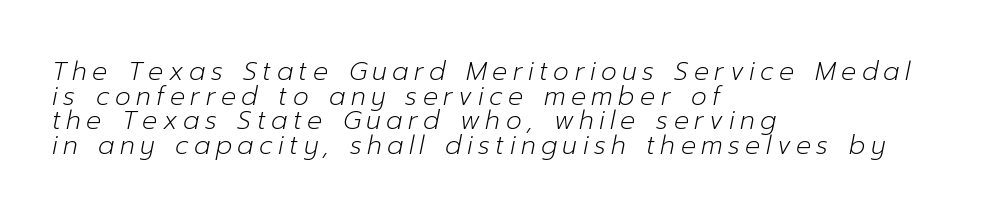
Q: Is the text bold? A: No.
Q: Is the text italic (slanted)? A: Yes, it leans right by about 12 degrees.
Q: Is the text underlined? A: No.
Q: How is the paragraph aligned? A: Left-aligned.
Q: Is the spacing between letters normal or unusually wide? A: Unusually wide.
Q: Is the spacing between lines tight, normal or loose? A: Tight.
